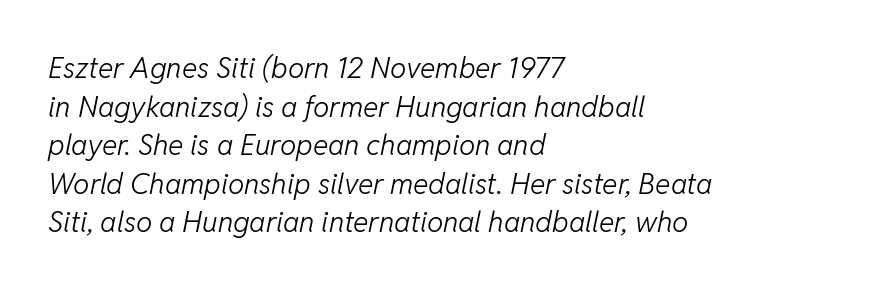
{"italic": "yes", "lean": "right", "slant_degrees": 11, "bold": "no", "weight": "light", "width": "normal", "stroke_contrast": "low", "x_height": "medium", "monospaced": "no", "underline": "no", "align": "left", "line_spacing": "normal", "line_spacing_ratio": 1.33, "letter_spacing": "normal", "letter_spacing_em": 0.0, "glyph_px": 29}
